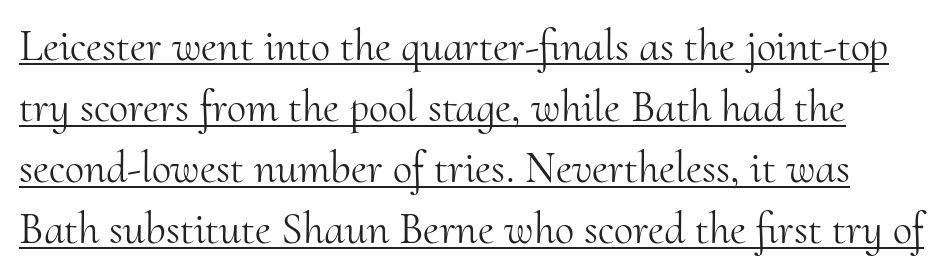
The image shows 44 px light serif type, upright; set normal line spacing (1.39x), normal letter spacing, underlined; medium stroke contrast and a small x-height.
